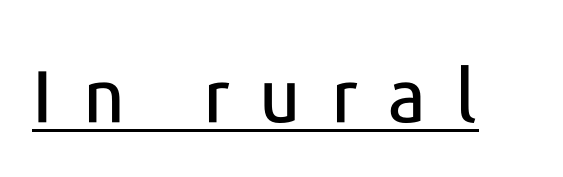
{"serif": "no", "italic": "no", "width": "normal", "stroke_contrast": "low", "x_height": "medium", "monospaced": "no", "underline": "yes", "letter_spacing": "wide", "letter_spacing_em": 0.41, "glyph_px": 73}
